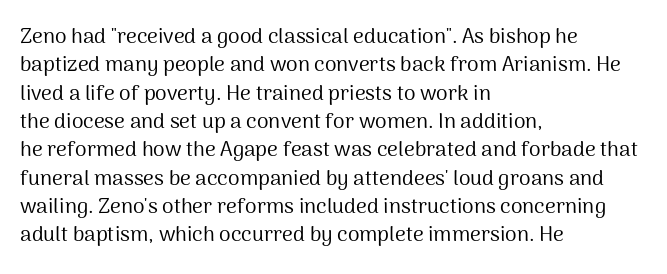
Evenly set lines give the paragraph a standard silhouette. Students, note that the glyphs here touch the page at normal intervals. In terms of posture, this sample is upright. Typeset ragged right — the left edge is the straight one.
